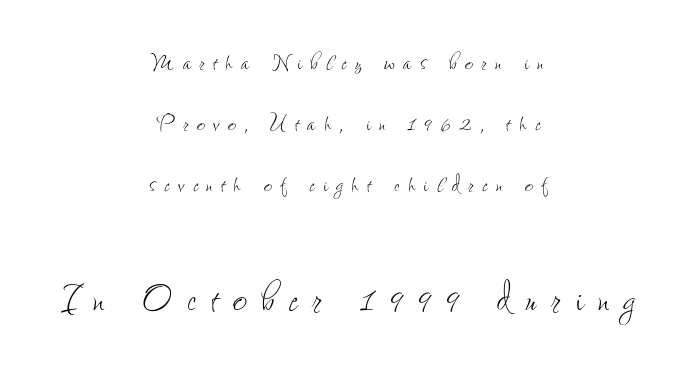
{"bold": "no", "weight": "thin", "width": "condensed", "stroke_contrast": "low", "x_height": "small", "monospaced": "no", "underline": "no", "align": "center", "line_spacing": "loose", "line_spacing_ratio": 2.1, "letter_spacing": "wide", "letter_spacing_em": 0.29, "larger_block": "second", "size_ratio": 1.72, "glyph_px": 50}
